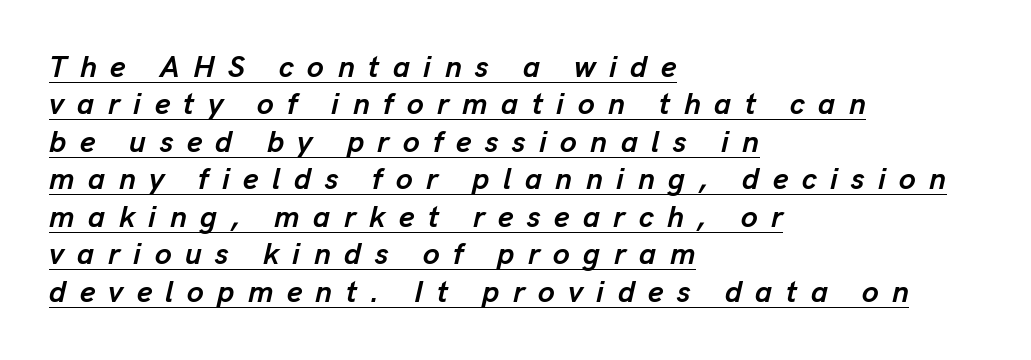
A baseline rule has been typeset under these characters. Honestly, the letter spacing is so wide it's the main thing you notice. This block has exactly the height ordinary leading produces. A student would call this left alignment; a typographer would say flush left, rag right.
